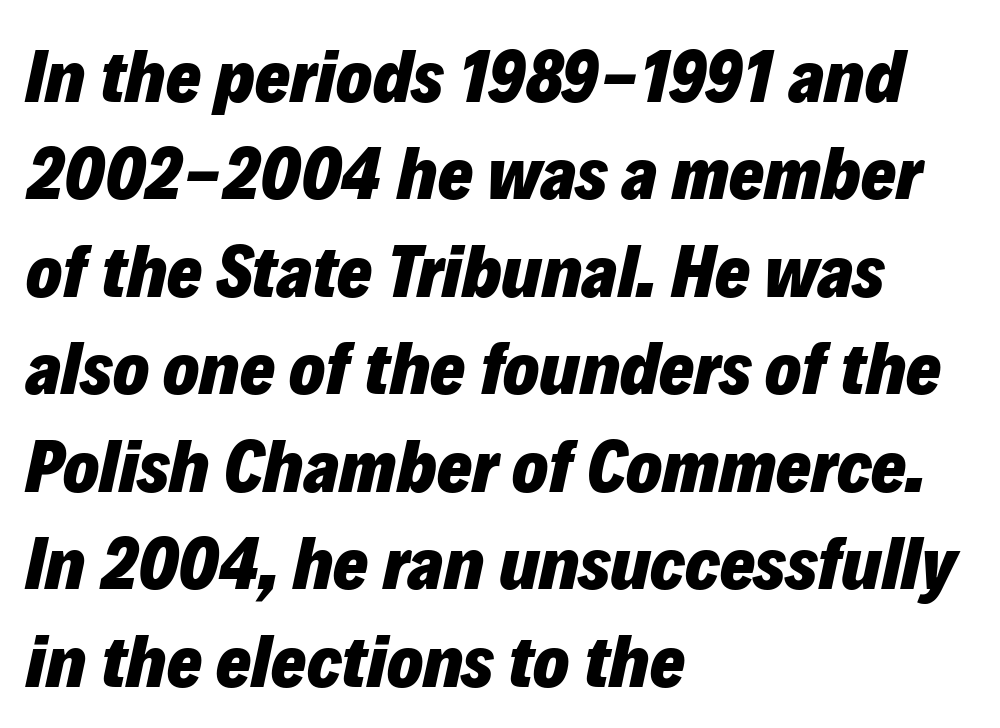
Q: Is the text bold? A: Yes.
Q: Is the text italic (slanted)? A: Yes, it leans right by about 12 degrees.
Q: Is the text underlined? A: No.
Q: How is the paragraph aligned? A: Left-aligned.
Q: Is the spacing between letters normal or unusually wide? A: Normal.
Q: Is the spacing between lines tight, normal or loose? A: Normal.
Q: Width (condensed, normal, or wide)? A: Normal.
Q: Stroke contrast? A: Low.
Q: x-height? A: Medium.
Q: Monospaced? A: No.
